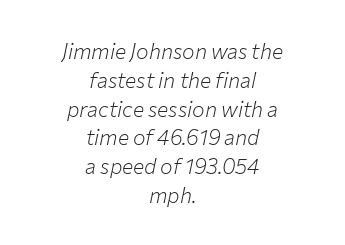
{"italic": "yes", "lean": "right", "slant_degrees": 12, "bold": "no", "underline": "no", "align": "center", "line_spacing": "normal", "line_spacing_ratio": 1.37, "letter_spacing": "normal", "letter_spacing_em": 0.0, "glyph_px": 21}
